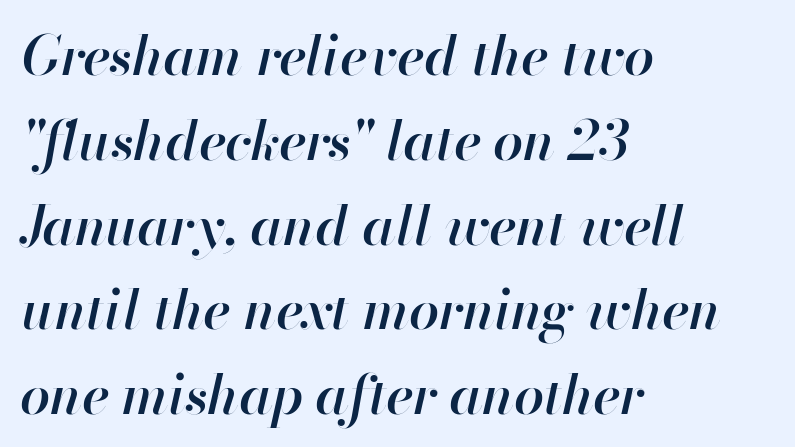
Q: Is the text bold? A: Semi-bold.
Q: Is the text italic (slanted)? A: Yes, it leans right by about 13 degrees.
Q: Is the text underlined? A: No.
Q: How is the paragraph aligned? A: Left-aligned.
Q: Is the spacing between letters normal or unusually wide? A: Normal.
Q: Is the spacing between lines tight, normal or loose? A: Normal.
Q: Width (condensed, normal, or wide)? A: Normal.
Q: Stroke contrast? A: High.
Q: x-height? A: Small.
Q: Monospaced? A: No.
